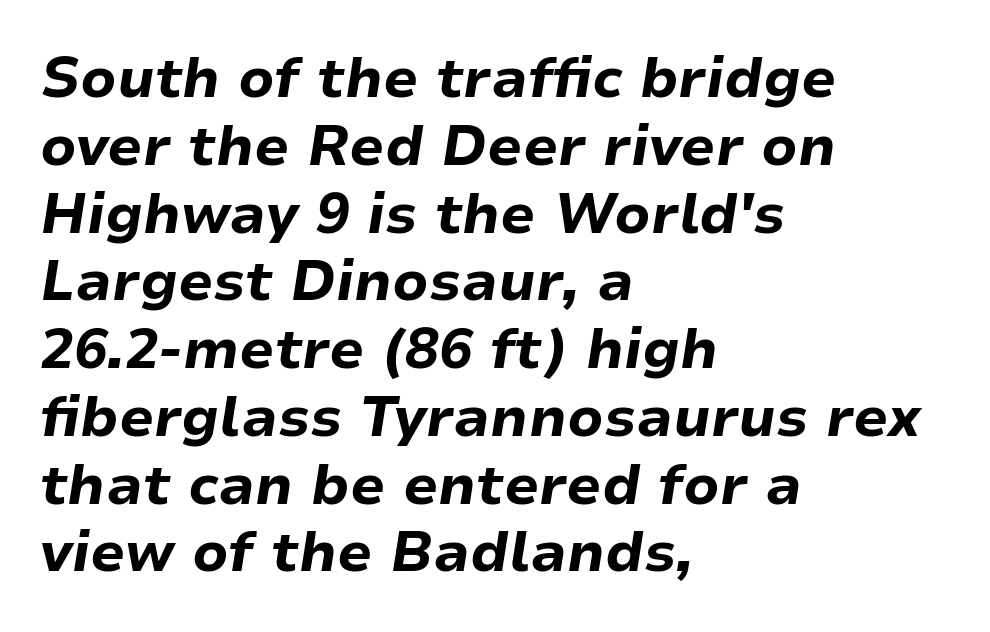
Q: Is the text bold? A: Yes.
Q: Is the text italic (slanted)? A: Yes, it leans right by about 9 degrees.
Q: Is the text underlined? A: No.
Q: How is the paragraph aligned? A: Left-aligned.
Q: Is the spacing between letters normal or unusually wide? A: Normal.
Q: Width (condensed, normal, or wide)? A: Normal.
Q: Stroke contrast? A: Low.
Q: x-height? A: Medium.
Q: Monospaced? A: No.
